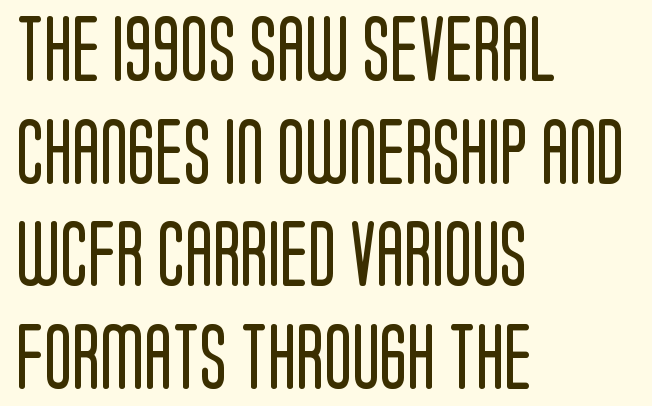
Q: Is the text bold? A: No.
Q: Is the text italic (slanted)? A: No, it is upright.
Q: Is the typeface a serif or a sans-serif typeface? A: Sans-serif.
Q: Is the text underlined? A: No.
Q: How is the paragraph aligned? A: Left-aligned.
Q: Is the spacing between letters normal or unusually wide? A: Normal.
Q: Is the spacing between lines tight, normal or loose? A: Normal.
Q: Width (condensed, normal, or wide)? A: Condensed.
Q: Stroke contrast? A: Low.
Q: x-height? A: Large.
Q: Monospaced? A: No.
